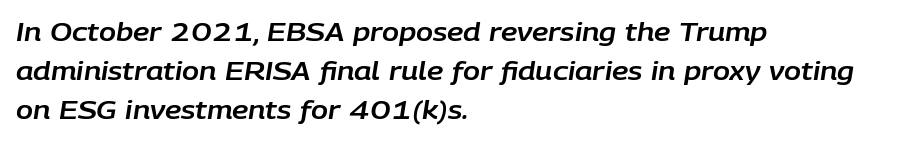
{"italic": "yes", "lean": "right", "slant_degrees": 9, "underline": "no", "align": "left", "line_spacing": "normal", "line_spacing_ratio": 1.57, "letter_spacing": "normal", "letter_spacing_em": 0.0, "glyph_px": 25}
